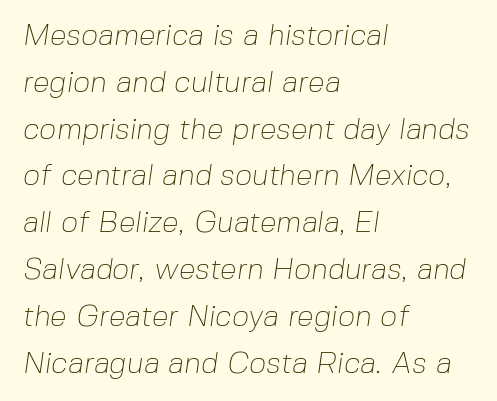
The image shows 30 px thin sans-serif type; set left-aligned, normal line spacing (1.56x), normal letter spacing, not underlined; low stroke contrast and a medium x-height.
